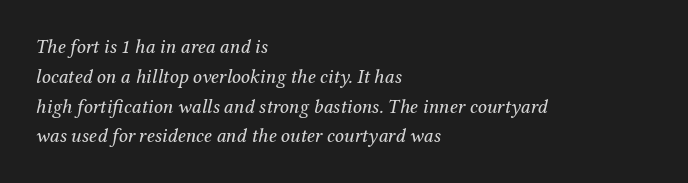
Q: Is the text bold? A: No.
Q: Is the text italic (slanted)? A: Yes, it leans right by about 12 degrees.
Q: Is the text underlined? A: No.
Q: How is the paragraph aligned? A: Left-aligned.
Q: Is the spacing between letters normal or unusually wide? A: Normal.
Q: Is the spacing between lines tight, normal or loose? A: Normal.
